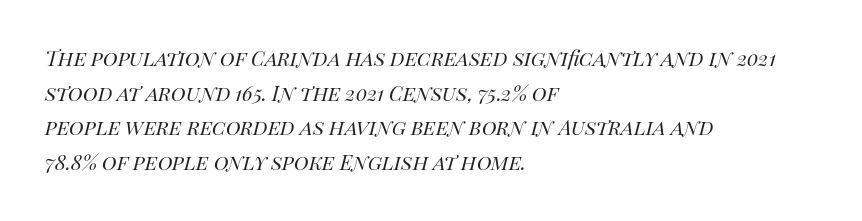
{"italic": "yes", "lean": "right", "slant_degrees": 14, "bold": "no", "underline": "no", "align": "left", "line_spacing": "normal", "line_spacing_ratio": 1.39, "letter_spacing": "normal", "letter_spacing_em": 0.0, "glyph_px": 25}
